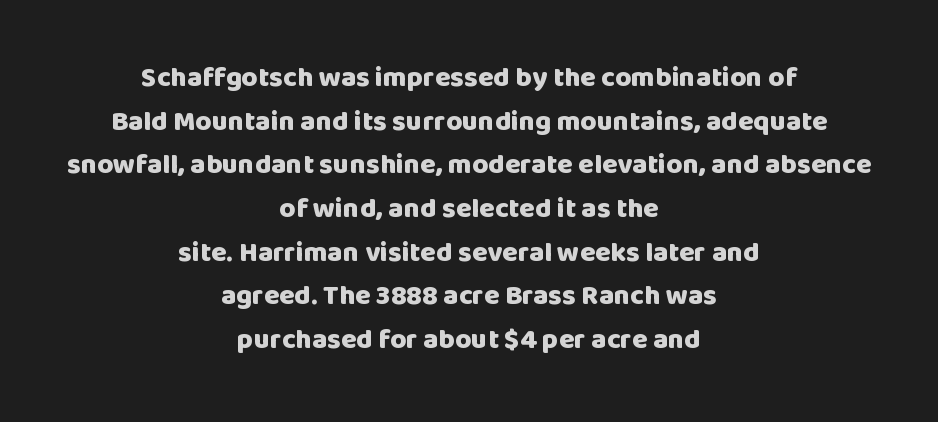
The image shows 28 px heavy sans-serif type, upright; set centered, normal line spacing (1.56x), normal letter spacing, not underlined; low stroke contrast and a large x-height.
